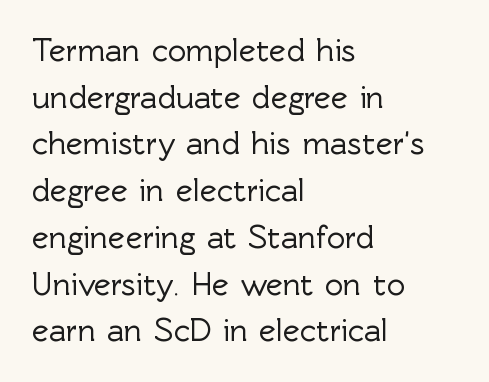
Casual observation: everything's shoved over to the left. There is no visible air inserted between adjacent glyphs. Note the varied advance widths — an 'i' is clearly narrower than an 'm'. Every character sits straight up, as roman type does. Honestly, the row spacing looks completely unremarkable. The strip under each line holds only bare page.
